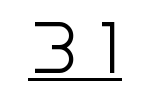
The image shows 64 px light sans-serif type, upright; set unusually wide letter spacing (+0.25 em), underlined; a large x-height.
